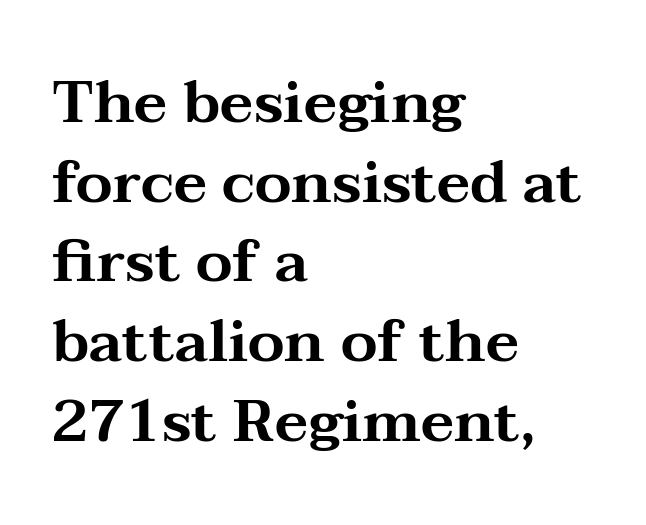
Q: Is the text italic (slanted)? A: No, it is upright.
Q: Is the typeface a serif or a sans-serif typeface? A: Serif.
Q: Is the text underlined? A: No.
Q: How is the paragraph aligned? A: Left-aligned.
Q: Is the spacing between letters normal or unusually wide? A: Normal.
Q: Is the spacing between lines tight, normal or loose? A: Normal.
Q: Width (condensed, normal, or wide)? A: Wide.
Q: Stroke contrast? A: Medium.
Q: x-height? A: Medium.
Q: Monospaced? A: No.
